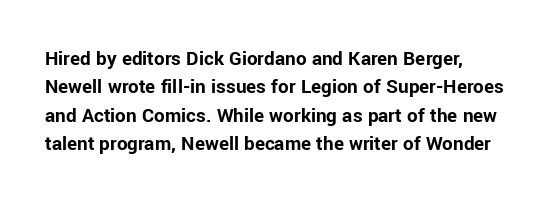
You can tell it's not italic because the verticals are truly vertical. Spacing between characters is what you'd get straight out of the box. A typesetter would call this leading conventional body-copy spacing. Summary of weight: heavy, a full bold.
